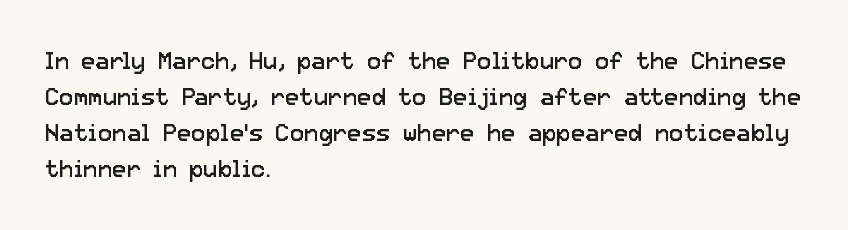
{"italic": "no", "bold": "no", "underline": "no", "align": "left", "line_spacing": "normal", "line_spacing_ratio": 1.5, "letter_spacing": "normal", "letter_spacing_em": 0.0, "glyph_px": 24}
